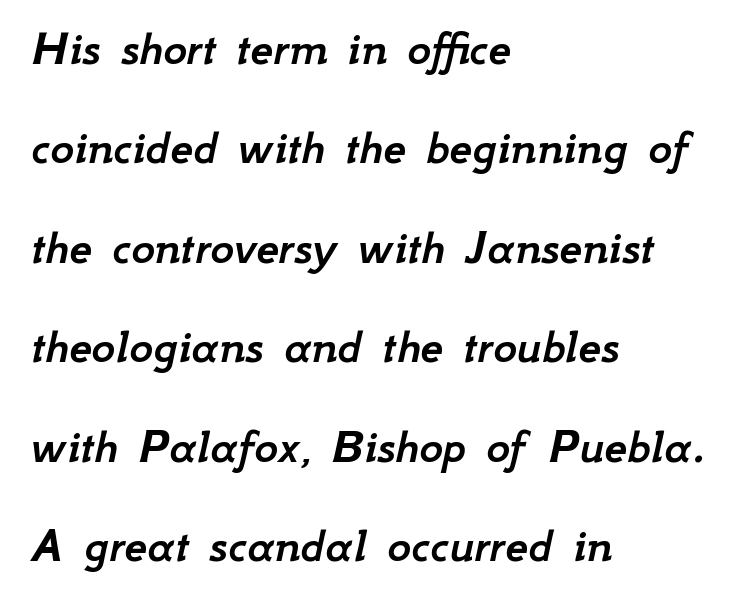
The words here are not underlined. The rag falls on the right side of this text block. The line texture is even and compact thanks to regular tracking. A great deal of white space separates one row of letters from the next. Slant detected: the letters are inclined. Here the designer chose a conventional face with non-uniform glyph widths.
